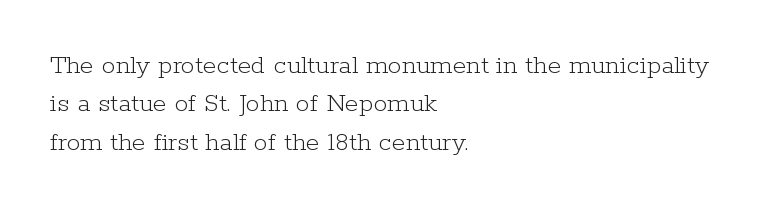
The image shows 28 px light serif type, upright; set left-aligned, normal line spacing (1.37x), normal letter spacing, not underlined; low stroke contrast and a medium x-height.
